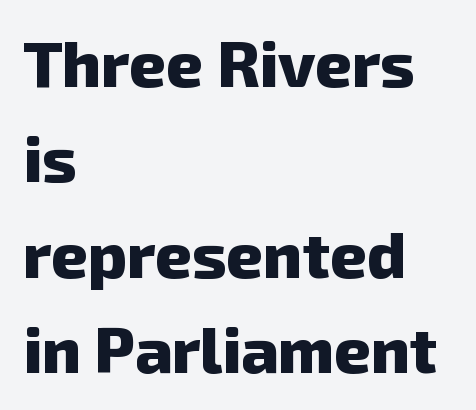
Each letter keeps its own natural width here, so spacing adapts to shape. Compared with a centered layout, this one pins lines to the left instead. Heavy, bold letterforms. How are the letters spaced? Ordinarily, with no added tracking. Plain, unruled lines of type. A typesetter would label this face a sans.
